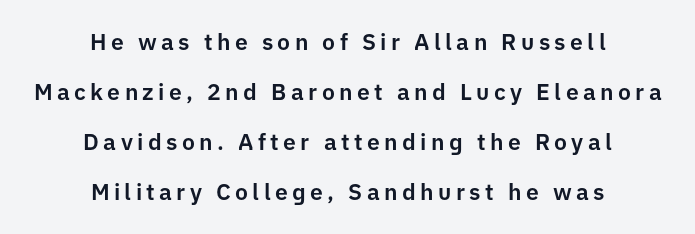
Compared with a flush-left layout, this one balances lines on the center instead. Ordinary non-slanted type is in use. Rule under the text: the space is simply empty. Leading: increased.
